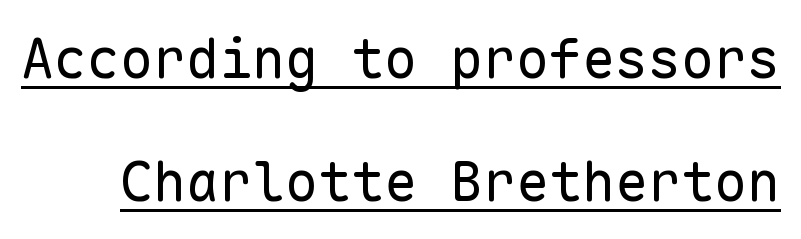
Q: Is the text bold? A: No.
Q: Is the text italic (slanted)? A: No, it is upright.
Q: Is the typeface a serif or a sans-serif typeface? A: Sans-serif.
Q: Is the text underlined? A: Yes.
Q: Is the spacing between letters normal or unusually wide? A: Normal.
Q: Is the spacing between lines tight, normal or loose? A: Loose.
Q: Width (condensed, normal, or wide)? A: Normal.
Q: Stroke contrast? A: Low.
Q: x-height? A: Medium.
Q: Monospaced? A: Yes.
